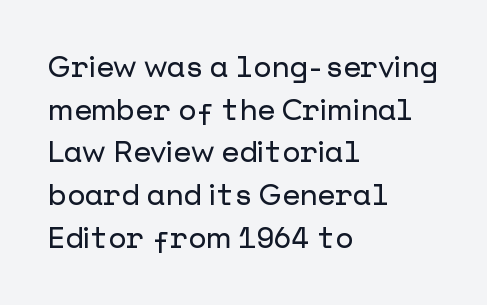
Short and long lines alike share a common starting point at left. In terms of letterspacing, this is plain default setting. The lettering stays uniformly vertical, giving the passage a roman look. Reading down the column, the eye jumps a familiar distance to each next line. Check under the words: just untouched page.
